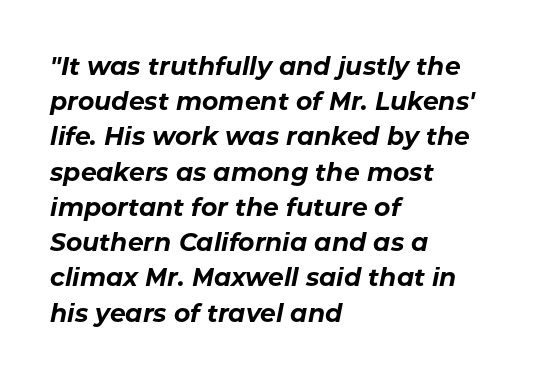
Is there much room between lines? A standard amount, neither cramped nor airy. The font is running at its bold setting. Teacher's note: observe the even left margin — that is flush-left alignment. In terms of letterspacing, this is plain default setting. Tall strokes in this sample are angled rather than plumb.
